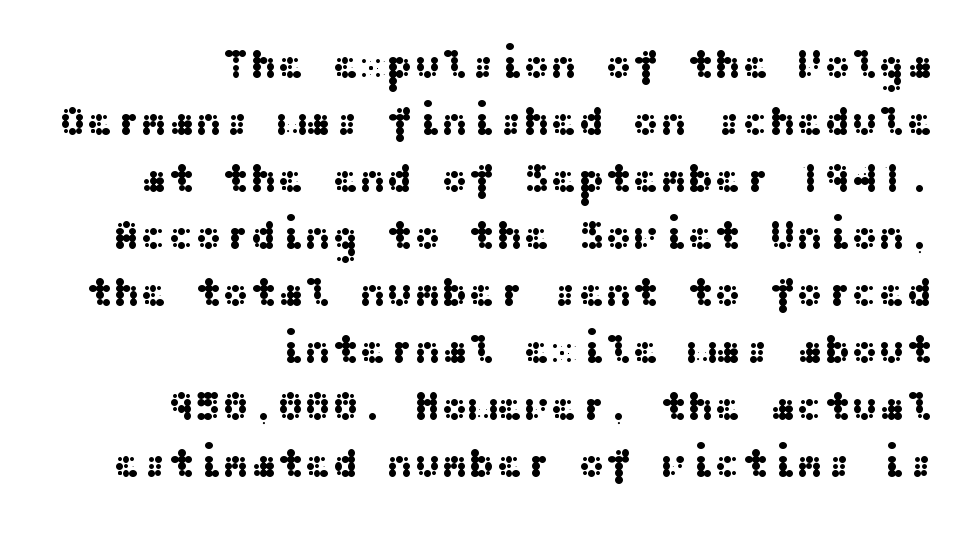
Q: Is the text italic (slanted)? A: No, it is upright.
Q: Is the typeface a serif or a sans-serif typeface? A: Sans-serif.
Q: Is the text underlined? A: No.
Q: How is the paragraph aligned? A: Right-aligned.
Q: Is the spacing between letters normal or unusually wide? A: Normal.
Q: Is the spacing between lines tight, normal or loose? A: Normal.
Q: Width (condensed, normal, or wide)? A: Wide.
Q: Stroke contrast? A: Medium.
Q: x-height? A: Medium.
